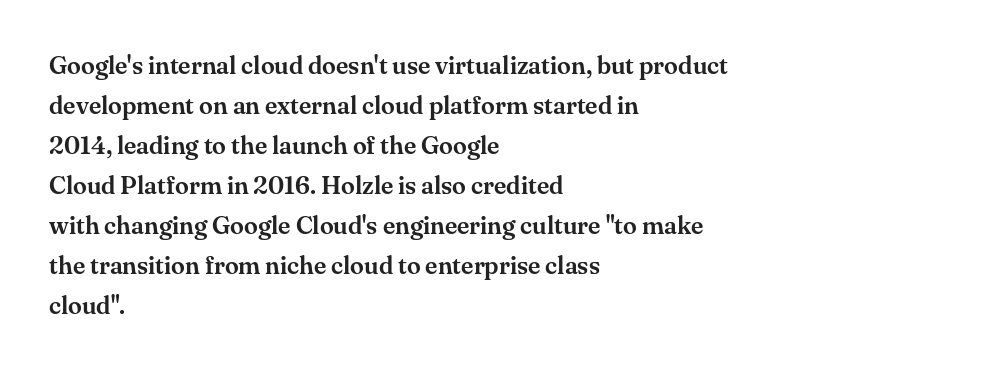
{"italic": "no", "underline": "no", "align": "left", "line_spacing": "normal", "line_spacing_ratio": 1.6, "letter_spacing": "normal", "letter_spacing_em": 0.0, "glyph_px": 25}
